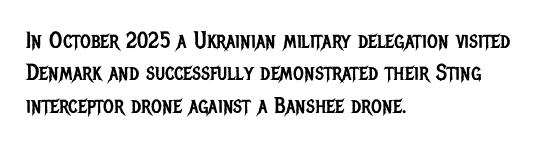
Q: Is the text bold? A: No.
Q: Is the text italic (slanted)? A: No, it is upright.
Q: Is the text underlined? A: No.
Q: How is the paragraph aligned? A: Left-aligned.
Q: Is the spacing between letters normal or unusually wide? A: Normal.
Q: Is the spacing between lines tight, normal or loose? A: Normal.
